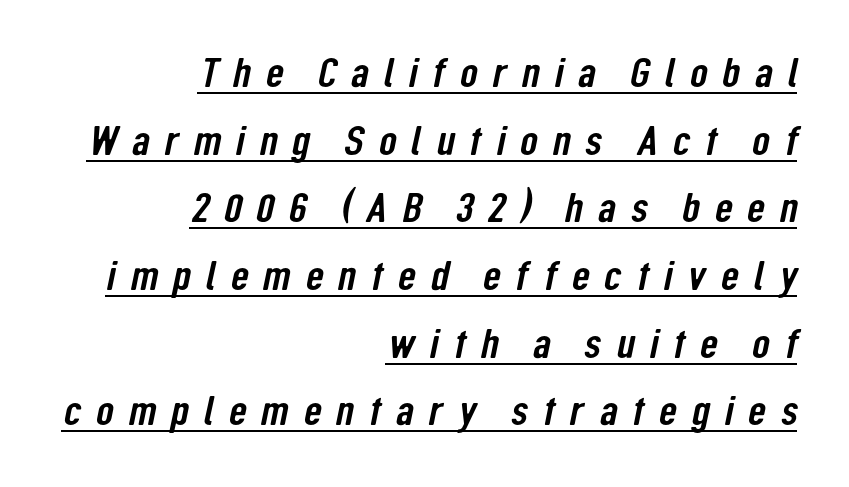
Q: Is the typeface a serif or a sans-serif typeface? A: Sans-serif.
Q: Is the text underlined? A: Yes.
Q: How is the paragraph aligned? A: Right-aligned.
Q: Is the spacing between letters normal or unusually wide? A: Unusually wide.
Q: Is the spacing between lines tight, normal or loose? A: Normal.
Q: Width (condensed, normal, or wide)? A: Condensed.
Q: Stroke contrast? A: Low.
Q: x-height? A: Medium.
Q: Monospaced? A: No.
